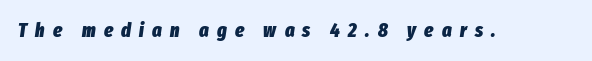
The image shows 20 px bold type, italic (leaning right); set unusually wide letter spacing (+0.41 em), not underlined.
